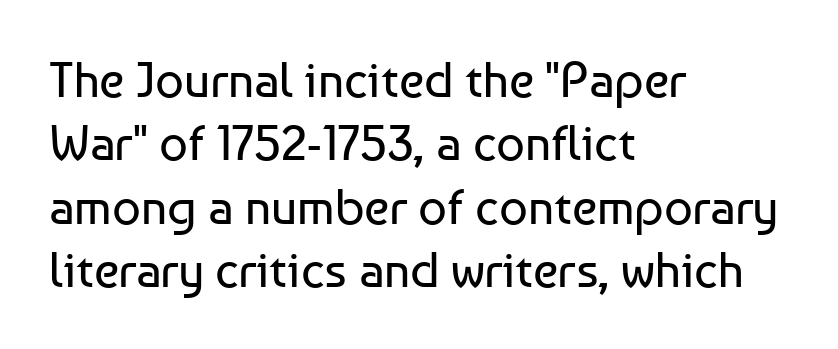
{"serif": "no", "italic": "no", "bold": "no", "weight": "regular", "width": "normal", "stroke_contrast": "low", "x_height": "medium", "monospaced": "no", "underline": "no", "align": "left", "line_spacing": "normal", "line_spacing_ratio": 1.27, "letter_spacing": "normal", "letter_spacing_em": 0.0, "glyph_px": 50}
